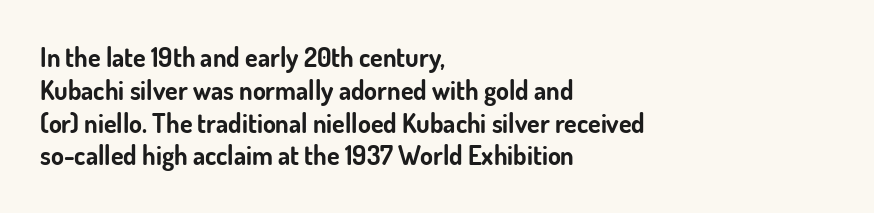
The image shows 26 px bold type, upright; set left-aligned, normal line spacing (1.26x), normal letter spacing, not underlined.
